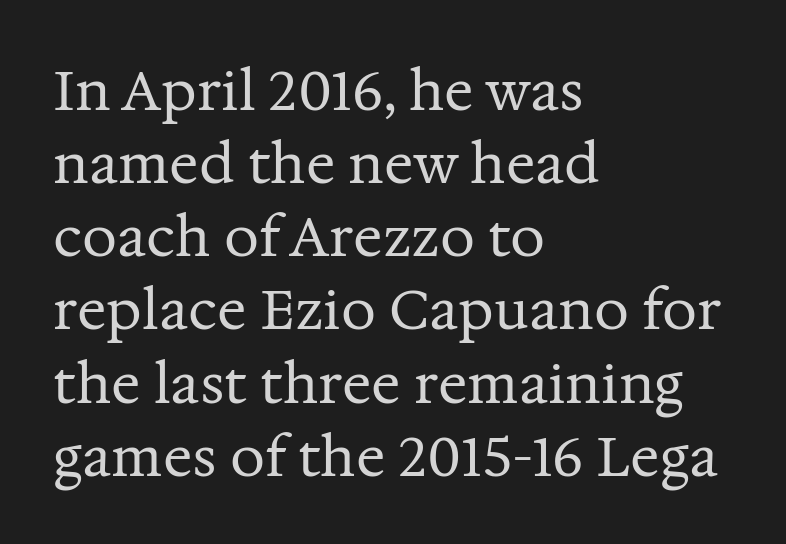
{"serif": "yes", "italic": "no", "bold": "no", "weight": "regular", "width": "normal", "stroke_contrast": "medium", "x_height": "medium", "monospaced": "no", "underline": "no", "align": "left", "line_spacing": "normal", "line_spacing_ratio": 1.33, "letter_spacing": "normal", "letter_spacing_em": 0.0, "glyph_px": 55}
